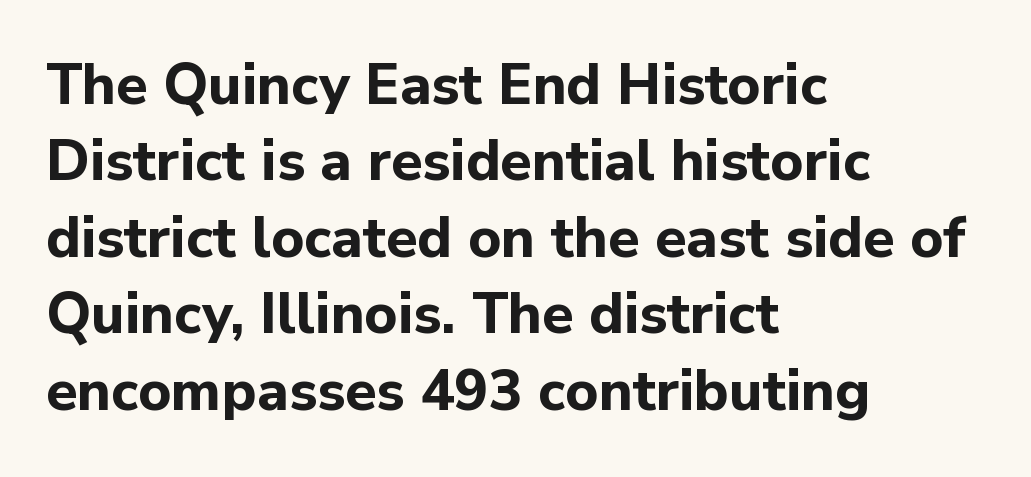
Q: Is the text bold? A: Yes.
Q: Is the text italic (slanted)? A: No, it is upright.
Q: Is the typeface a serif or a sans-serif typeface? A: Sans-serif.
Q: Is the text underlined? A: No.
Q: How is the paragraph aligned? A: Left-aligned.
Q: Is the spacing between letters normal or unusually wide? A: Normal.
Q: Is the spacing between lines tight, normal or loose? A: Normal.
Q: Width (condensed, normal, or wide)? A: Normal.
Q: Stroke contrast? A: Low.
Q: x-height? A: Medium.
Q: Monospaced? A: No.
